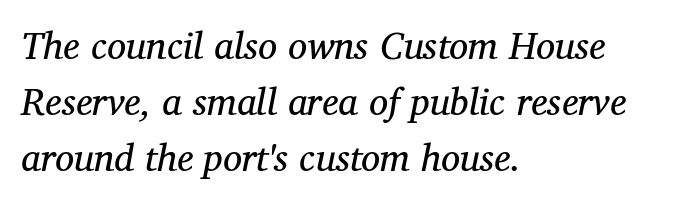
{"serif": "yes", "italic": "yes", "lean": "right", "slant_degrees": 12, "bold": "no", "weight": "regular", "width": "normal", "stroke_contrast": "medium", "x_height": "medium", "monospaced": "no", "underline": "no", "align": "left", "line_spacing": "normal", "line_spacing_ratio": 1.47, "letter_spacing": "normal", "letter_spacing_em": 0.0, "glyph_px": 38}
